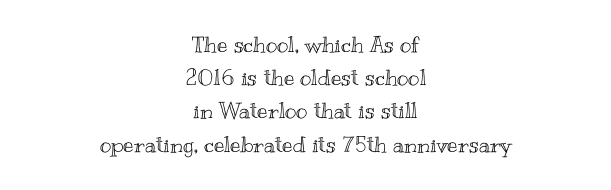
The image shows 22 px text type, upright; set centered, normal line spacing (1.51x), normal letter spacing, not underlined.
